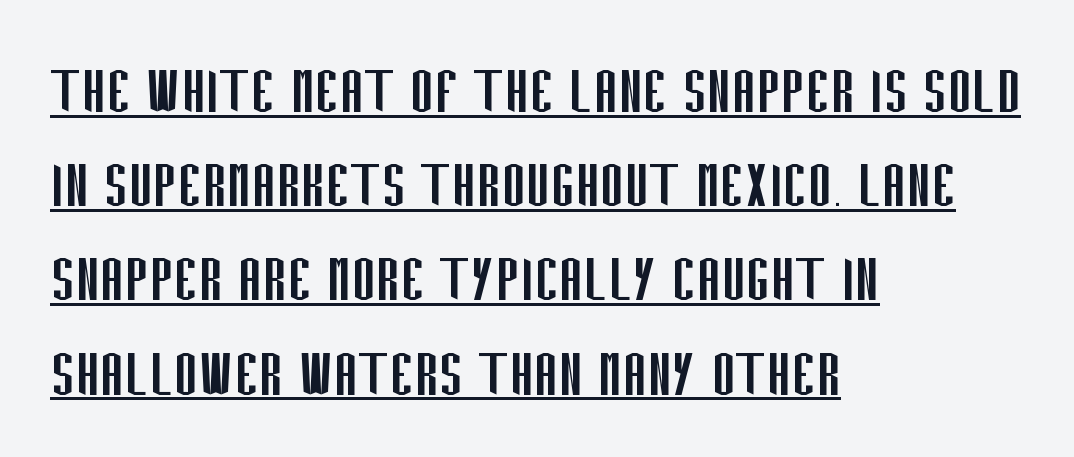
Q: Is the text bold? A: No.
Q: Is the text italic (slanted)? A: No, it is upright.
Q: Is the typeface a serif or a sans-serif typeface? A: Sans-serif.
Q: Is the text underlined? A: Yes.
Q: How is the paragraph aligned? A: Left-aligned.
Q: Is the spacing between letters normal or unusually wide? A: Normal.
Q: Is the spacing between lines tight, normal or loose? A: Normal.
Q: Width (condensed, normal, or wide)? A: Condensed.
Q: Stroke contrast? A: Low.
Q: x-height? A: Large.
Q: Monospaced? A: No.
